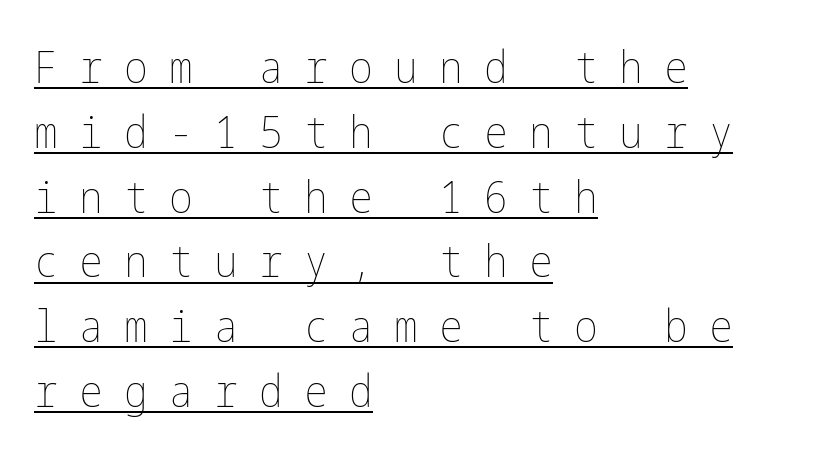
The paragraph has a hard left edge and a soft right edge. Is the stroke heavy? The answer is a plain regular-or-lighter. Look at the tracking — it's clearly loosened, letters drifting apart. The letters stand upright; this is a roman face.
